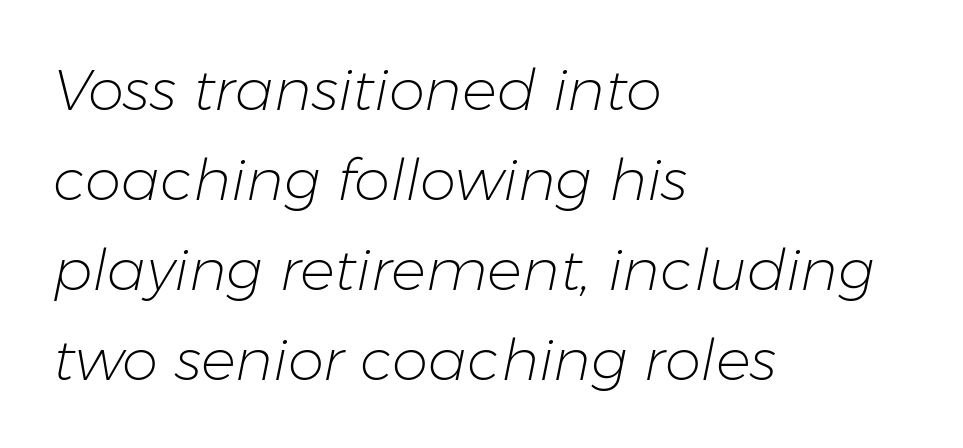
Q: Is the text bold? A: No.
Q: Is the text italic (slanted)? A: Yes, it leans right by about 11 degrees.
Q: Is the text underlined? A: No.
Q: How is the paragraph aligned? A: Left-aligned.
Q: Is the spacing between letters normal or unusually wide? A: Normal.
Q: Is the spacing between lines tight, normal or loose? A: Normal.
Q: Width (condensed, normal, or wide)? A: Normal.
Q: Stroke contrast? A: Low.
Q: x-height? A: Medium.
Q: Monospaced? A: No.
